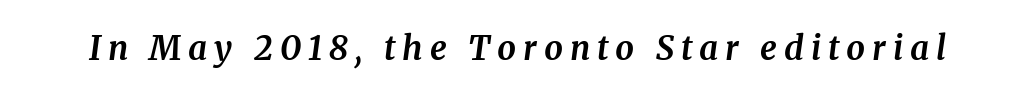
The image shows 33 px bold serif type, italic (leaning right); set unusually wide letter spacing (+0.21 em), not underlined; medium stroke contrast and a medium x-height.
